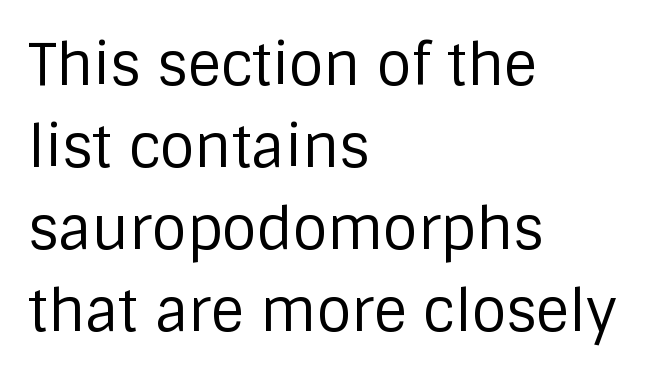
Letterform terminals end flat and unadorned throughout the passage. The lettering holds an erect, upright posture throughout. Each letter keeps its own natural width here, so spacing adapts to shape. A bare baseline throughout the passage. In CSS terms this would be text-align: left. If you measured baseline to baseline, you'd find a middling distance.
